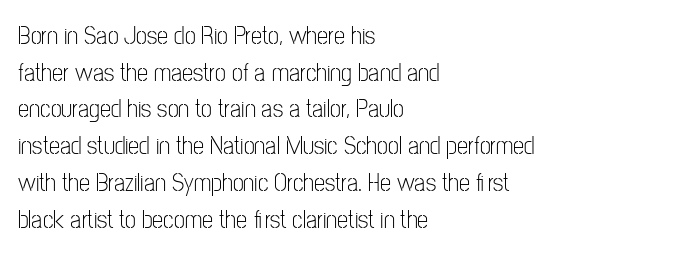
Q: Is the text bold? A: No.
Q: Is the text italic (slanted)? A: No, it is upright.
Q: Is the text underlined? A: No.
Q: How is the paragraph aligned? A: Left-aligned.
Q: Is the spacing between letters normal or unusually wide? A: Normal.
Q: Is the spacing between lines tight, normal or loose? A: Normal.
